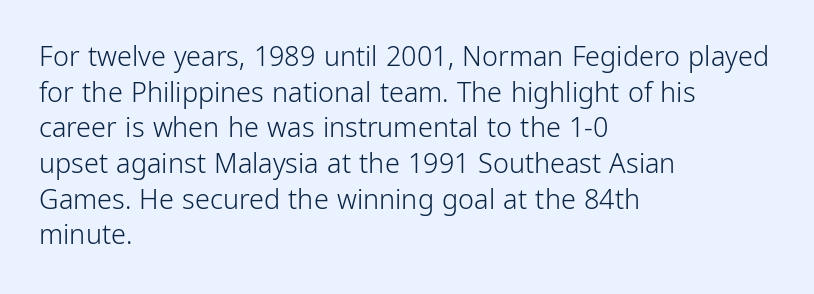
Notice how descenders clear the ascenders below comfortably — that's standard leading. Rule under the text: the space is simply empty. This rendering uses left alignment, leaving the right contour irregular. The type sits square on the baseline with zero lean. The font sits on the lighter half of the weight spectrum, regular included. The gaps between neighbouring characters are ordinary and unremarkable.
